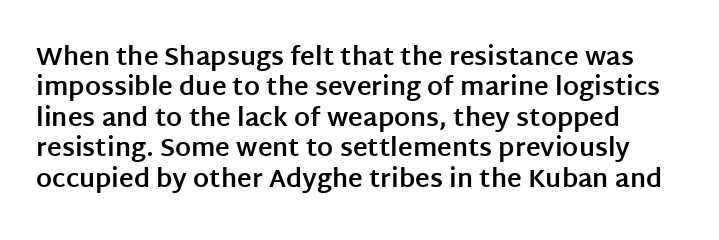
Q: Is the text bold? A: Yes.
Q: Is the text italic (slanted)? A: No, it is upright.
Q: Is the text underlined? A: No.
Q: Is the spacing between letters normal or unusually wide? A: Normal.
